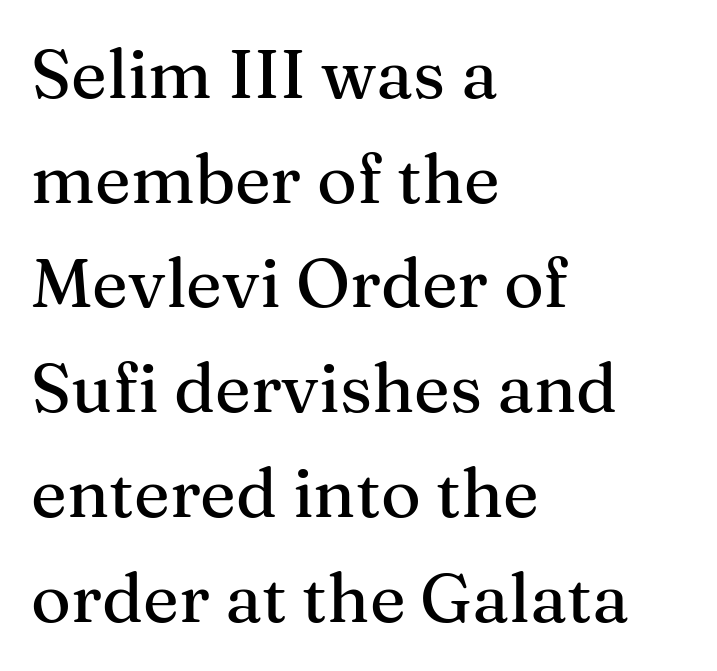
{"serif": "yes", "italic": "no", "width": "normal", "stroke_contrast": "medium", "x_height": "medium", "monospaced": "no", "underline": "no", "align": "left", "line_spacing": "normal", "line_spacing_ratio": 1.54, "letter_spacing": "normal", "letter_spacing_em": 0.0, "glyph_px": 68}
